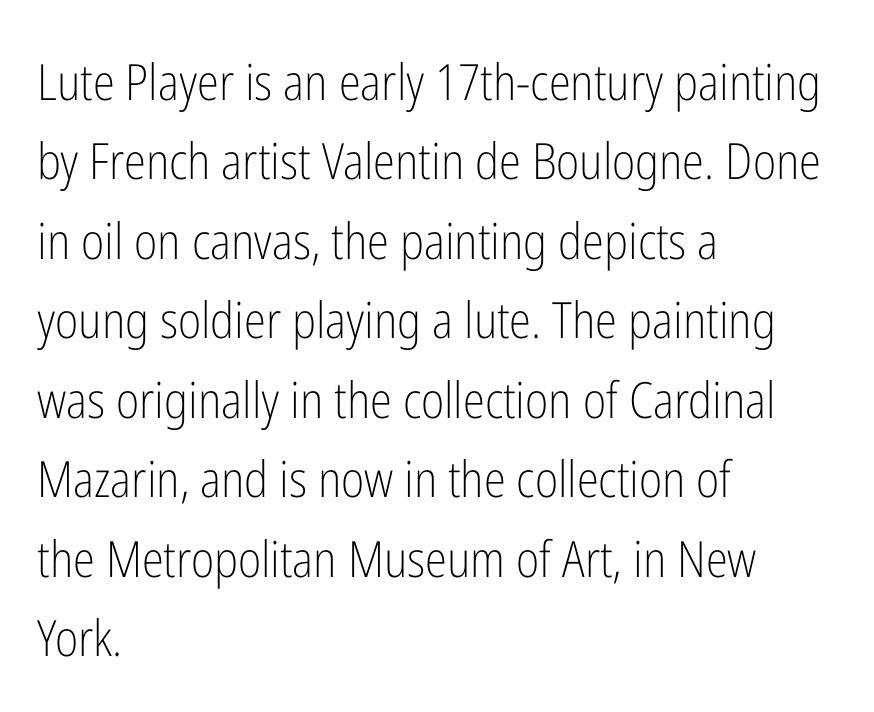
The image shows 50 px light, condensed sans-serif type, upright; set left-aligned, normal line spacing (1.59x), normal letter spacing, not underlined; low stroke contrast and a medium x-height.
